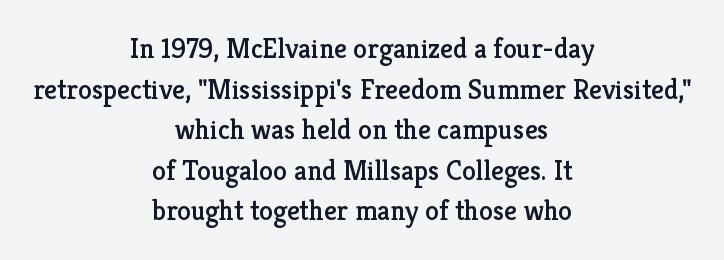
{"serif": "yes", "italic": "no", "width": "normal", "stroke_contrast": "low", "x_height": "medium", "monospaced": "no", "underline": "no", "align": "center", "line_spacing": "normal", "line_spacing_ratio": 1.45, "letter_spacing": "normal", "letter_spacing_em": 0.0, "glyph_px": 28}
